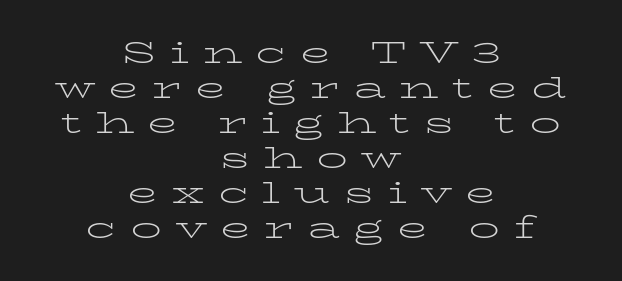
The image shows 31 px light, wide serif type, upright; set centered, tight line spacing (1.13x), unusually wide letter spacing (+0.43 em), not underlined; low stroke contrast and a medium x-height.
